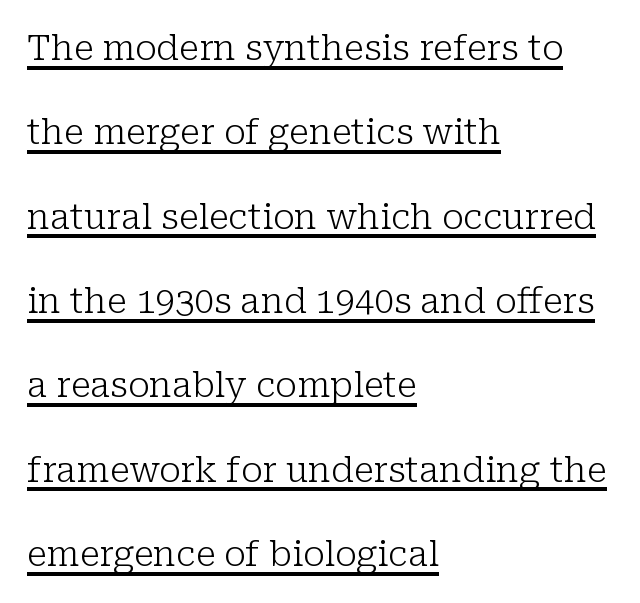
The image shows 35 px light serif type, upright; set left-aligned, loose line spacing (2.41x), normal letter spacing, underlined; low stroke contrast and a medium x-height.
